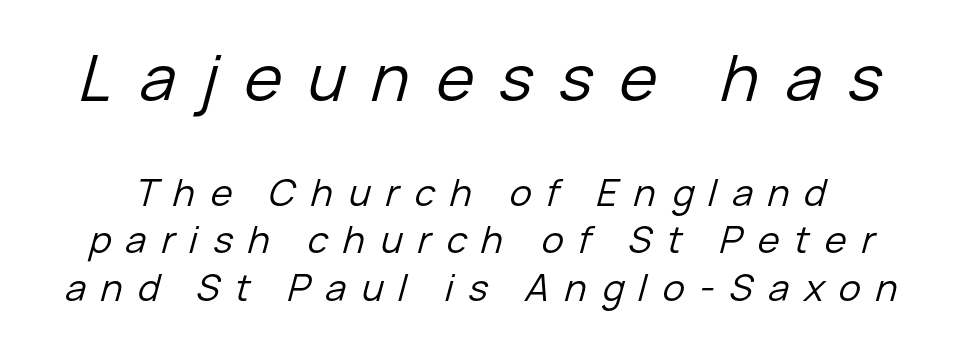
No extra ink here — the face is not bold. Type size steps down from the first block to the second. Looks like regular typesetting: each glyph gets only the width it needs. Quick note: underline off.
